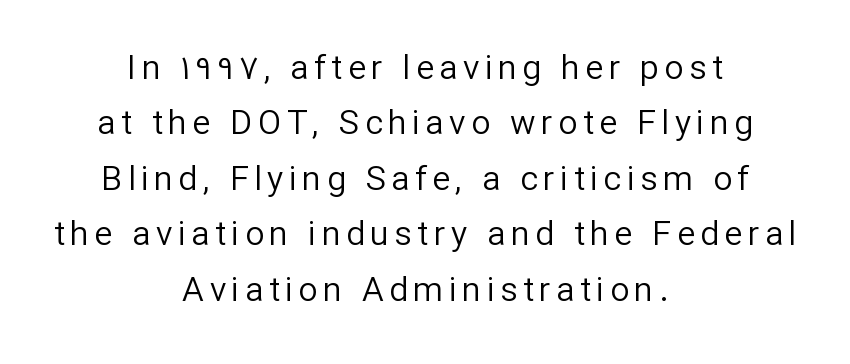
The image shows 34 px regular-weight sans-serif type, upright; set centered, normal line spacing (1.63x), not underlined; low stroke contrast and a medium x-height.
